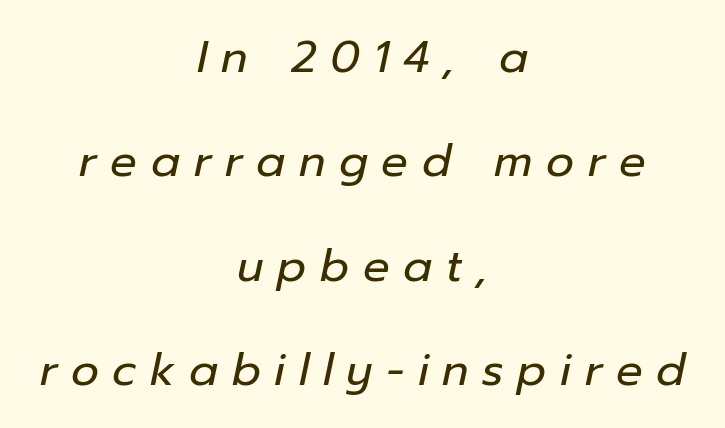
Heft: none added — not bold. The rag falls on both sides of this text block equally. Check under the words: just untouched page. This sample trades compactness for vertical openness between lines. The letters are spread apart with noticeably loose tracking. Would a proofreader flag this as italicized? Yes.
